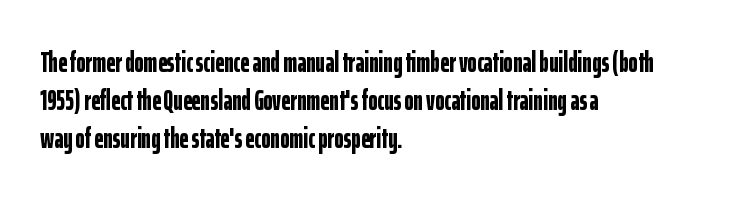
Q: Is the text bold? A: Yes.
Q: Is the text italic (slanted)? A: No, it is upright.
Q: Is the typeface a serif or a sans-serif typeface? A: Sans-serif.
Q: Is the text underlined? A: No.
Q: How is the paragraph aligned? A: Left-aligned.
Q: Is the spacing between letters normal or unusually wide? A: Normal.
Q: Is the spacing between lines tight, normal or loose? A: Normal.
Q: Width (condensed, normal, or wide)? A: Condensed.
Q: Stroke contrast? A: Low.
Q: x-height? A: Medium.
Q: Monospaced? A: No.
